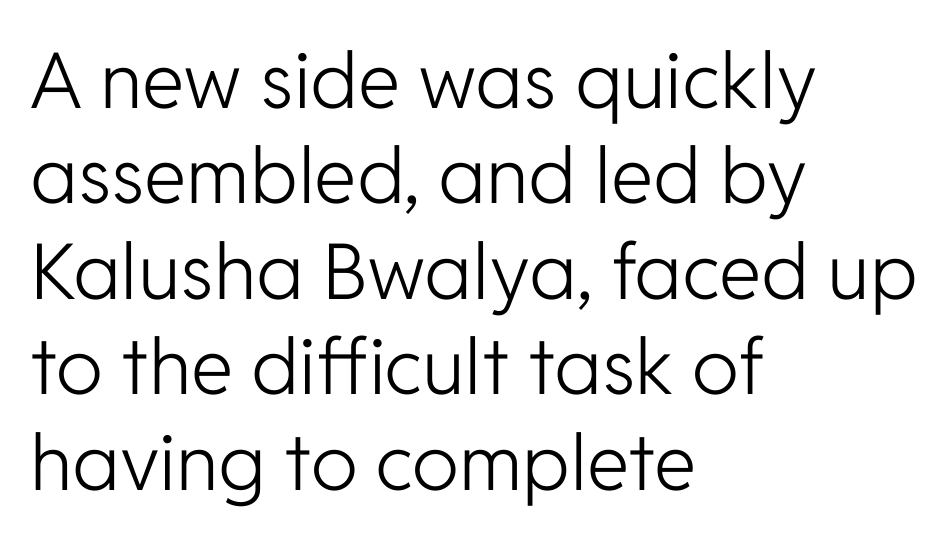
The image shows 77 px light sans-serif type, upright; set left-aligned, line spacing 1.24x, normal letter spacing, not underlined; low stroke contrast and a medium x-height.
